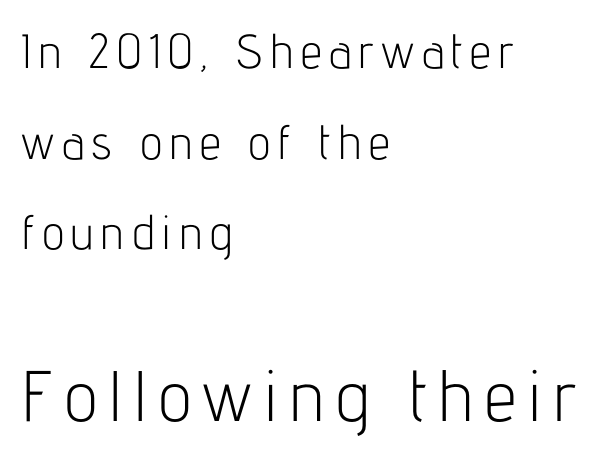
Q: Is the text bold? A: No.
Q: Is the text italic (slanted)? A: No, it is upright.
Q: Is the typeface a serif or a sans-serif typeface? A: Sans-serif.
Q: Is the text underlined? A: No.
Q: How is the paragraph aligned? A: Left-aligned.
Q: Which block of text is set in a larger size, the first (top) or the second (bottom)? A: The second (bottom) one.
Q: Width (condensed, normal, or wide)? A: Condensed.
Q: Stroke contrast? A: Low.
Q: x-height? A: Medium.
Q: Monospaced? A: No.
